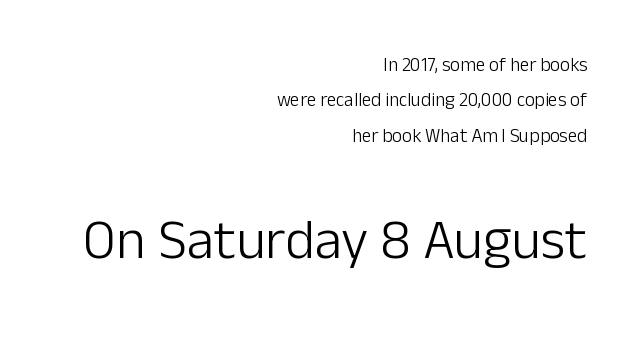
{"serif": "no", "italic": "no", "bold": "no", "weight": "light", "width": "normal", "stroke_contrast": "low", "x_height": "medium", "monospaced": "no", "underline": "no", "align": "right", "line_spacing_ratio": 1.86, "letter_spacing": "normal", "letter_spacing_em": 0.0, "larger_block": "second", "size_ratio": 2.95, "glyph_px": 56}
